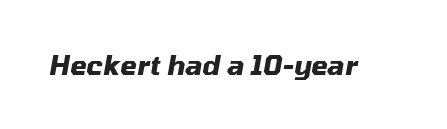
{"italic": "yes", "lean": "right", "slant_degrees": 10, "bold": "yes", "underline": "no", "letter_spacing": "normal", "letter_spacing_em": 0.0, "glyph_px": 27}
